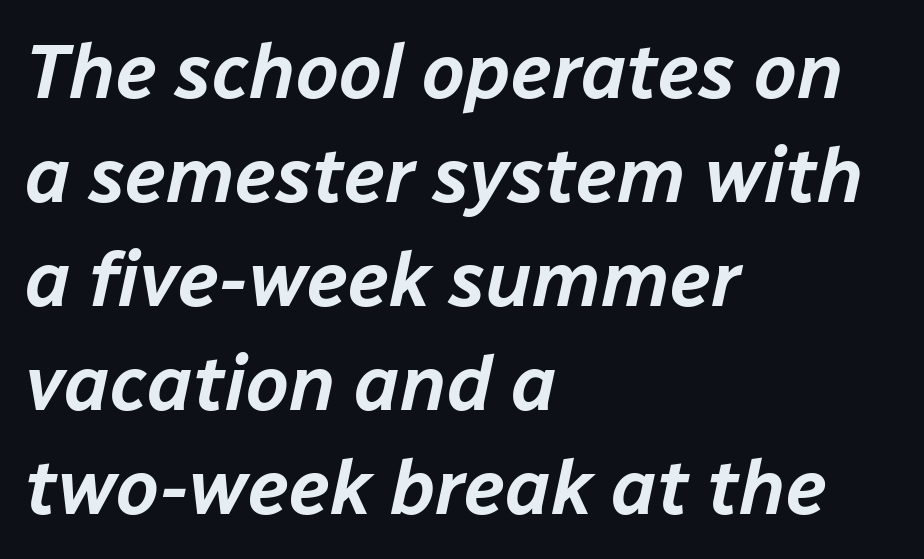
The image shows 77 px text type, italic (leaning right); set left-aligned, normal line spacing (1.35x), normal letter spacing, not underlined; low stroke contrast and a medium x-height.
